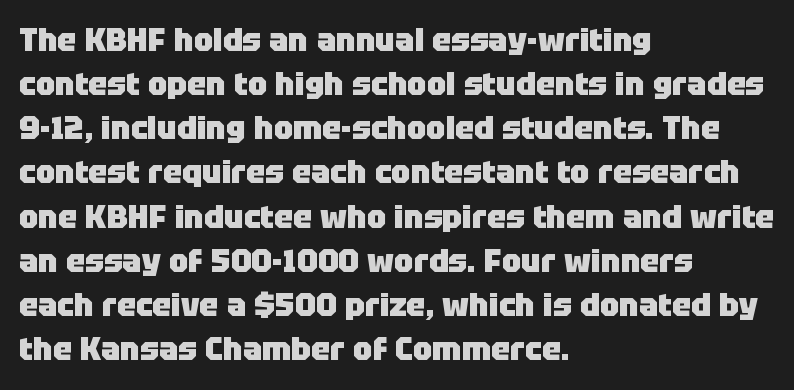
How are the letters spaced? Ordinarily, with no added tracking. Thick stems and heavy bowls — unmistakably bold. Posture: vertical. You can tell from the bare stems that sans-serif type was used. The ragged edge is on the right, which tells us the setting is flush left.
